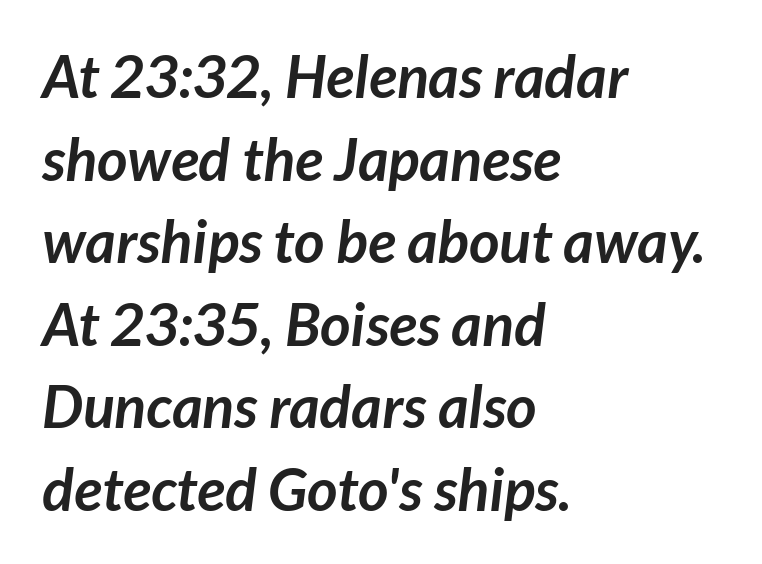
{"serif": "no", "bold": "yes", "weight": "semibold", "width": "normal", "stroke_contrast": "low", "x_height": "medium", "monospaced": "no", "underline": "no", "align": "left", "line_spacing": "normal", "line_spacing_ratio": 1.4, "letter_spacing": "normal", "letter_spacing_em": 0.0, "glyph_px": 59}
